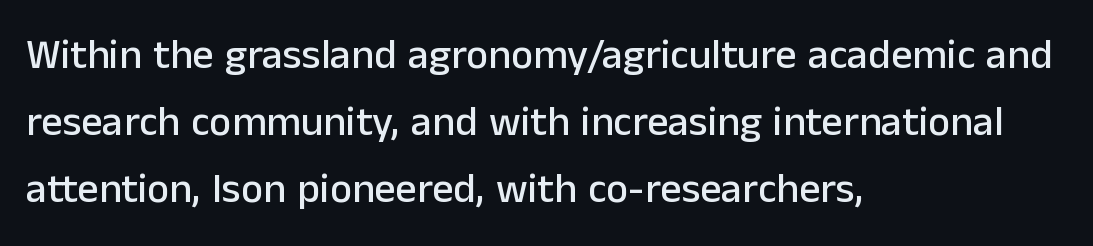
The image shows 42 px sans-serif type, upright; set left-aligned, normal line spacing (1.59x), normal letter spacing, not underlined; low stroke contrast and a medium x-height.
